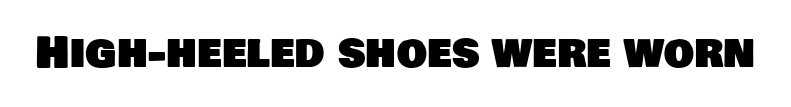
Q: Is the typeface a serif or a sans-serif typeface? A: Sans-serif.
Q: Is the text underlined? A: No.
Q: Is the spacing between letters normal or unusually wide? A: Normal.
Q: Width (condensed, normal, or wide)? A: Normal.
Q: Stroke contrast? A: Low.
Q: x-height? A: Large.
Q: Monospaced? A: No.
